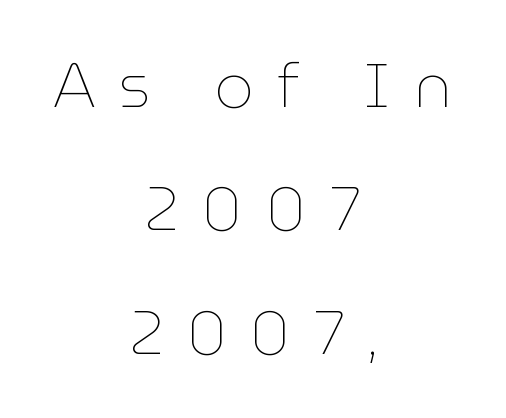
Quick note: not italic, upright. The block of text is sparse from top to bottom, with ample space between rows. Weight: not bold — regular or lighter. Each letter keeps its own natural width here, so spacing adapts to shape. The type is letterspaced generously, with wide tracking. Descender tails drop into unmarked territory.
